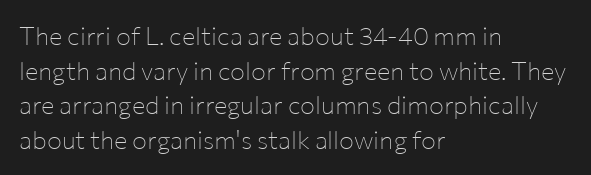
The image shows 25 px text type, upright; set left-aligned, normal line spacing (1.39x), normal letter spacing, not underlined.
